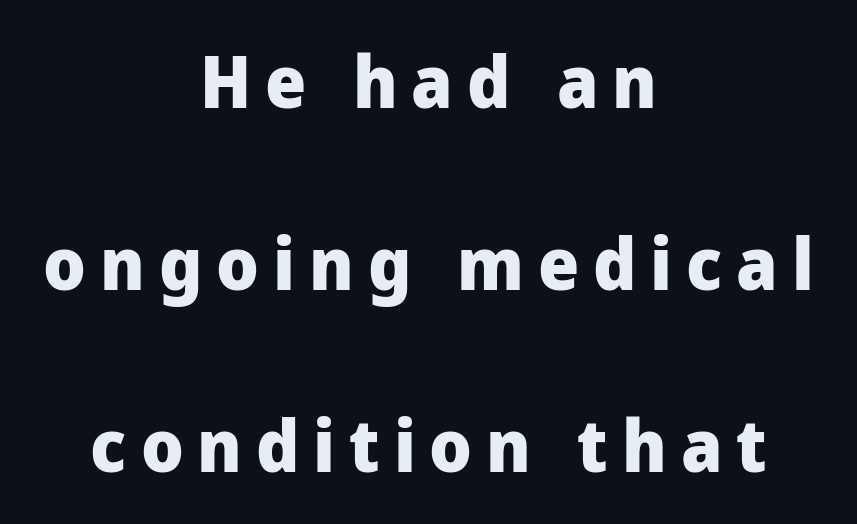
Q: Is the text bold? A: Yes.
Q: Is the text italic (slanted)? A: No, it is upright.
Q: Is the typeface a serif or a sans-serif typeface? A: Sans-serif.
Q: Is the text underlined? A: No.
Q: How is the paragraph aligned? A: Centered.
Q: Is the spacing between lines tight, normal or loose? A: Loose.
Q: Width (condensed, normal, or wide)? A: Normal.
Q: Stroke contrast? A: Low.
Q: x-height? A: Medium.
Q: Monospaced? A: No.
